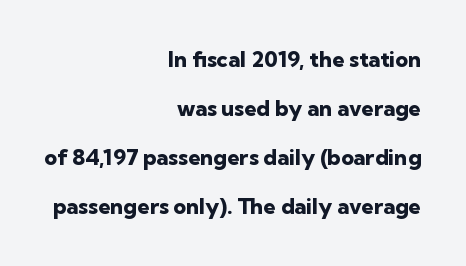
The image shows 22 px bold type, upright; set right-aligned, loose line spacing (2.23x), normal letter spacing, not underlined.
